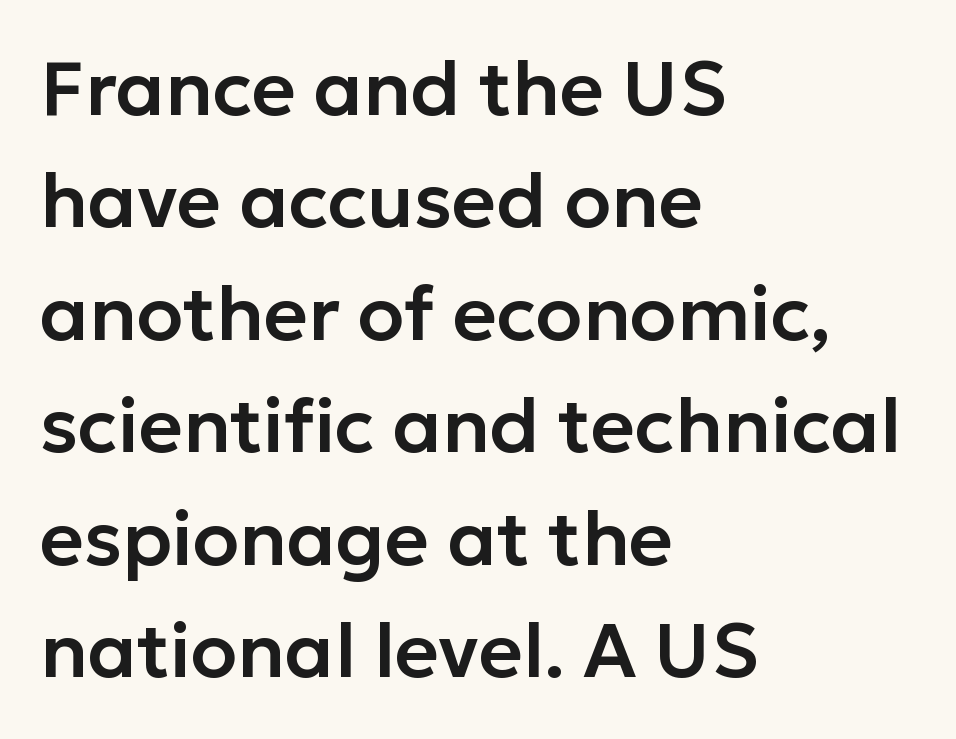
Q: Is the text italic (slanted)? A: No, it is upright.
Q: Is the typeface a serif or a sans-serif typeface? A: Sans-serif.
Q: Is the text underlined? A: No.
Q: How is the paragraph aligned? A: Left-aligned.
Q: Is the spacing between letters normal or unusually wide? A: Normal.
Q: Is the spacing between lines tight, normal or loose? A: Normal.
Q: Width (condensed, normal, or wide)? A: Normal.
Q: Stroke contrast? A: Low.
Q: x-height? A: Medium.
Q: Monospaced? A: No.
